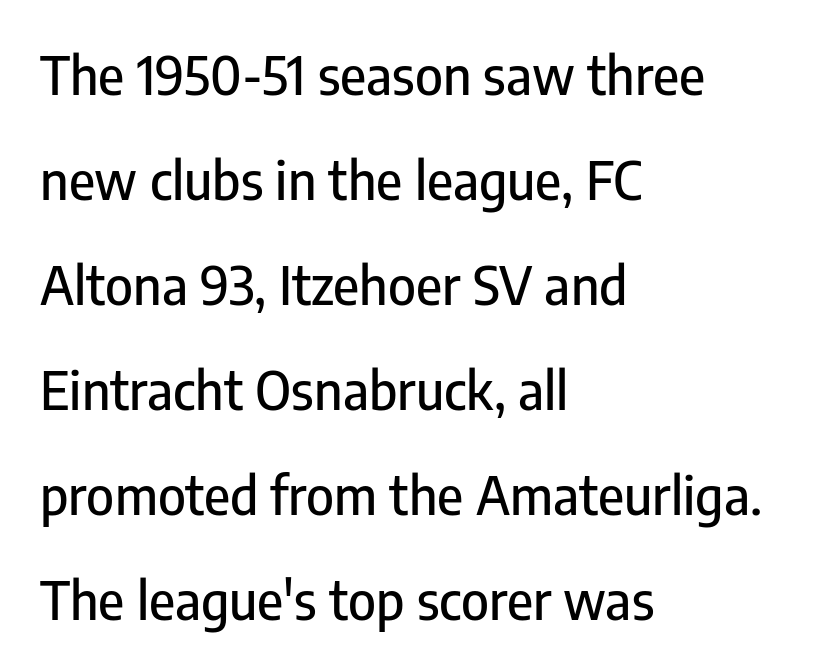
{"serif": "no", "italic": "no", "width": "condensed", "stroke_contrast": "low", "x_height": "medium", "monospaced": "no", "underline": "no", "align": "left", "line_spacing": "loose", "line_spacing_ratio": 1.98, "letter_spacing": "normal", "letter_spacing_em": 0.0, "glyph_px": 53}
